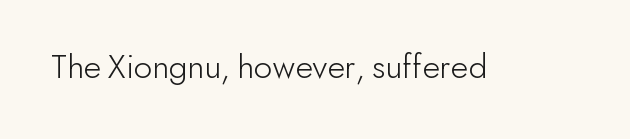
Q: Is the text bold? A: No.
Q: Is the text italic (slanted)? A: No, it is upright.
Q: Is the typeface a serif or a sans-serif typeface? A: Sans-serif.
Q: Is the text underlined? A: No.
Q: Is the spacing between letters normal or unusually wide? A: Normal.
Q: Width (condensed, normal, or wide)? A: Normal.
Q: Stroke contrast? A: Low.
Q: x-height? A: Small.
Q: Monospaced? A: No.
